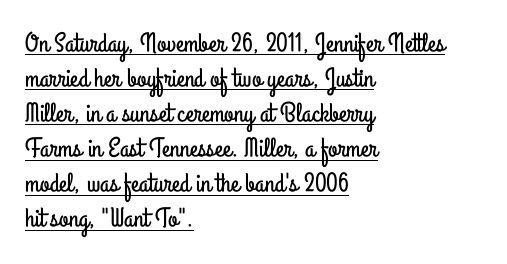
Does a line run under the words? Yes, clearly. Short and long lines alike share a common starting point at left. Ordinary non-slanted type is in use. Honestly, the row spacing looks completely unremarkable. In terms of letterspacing, this is plain default setting.
